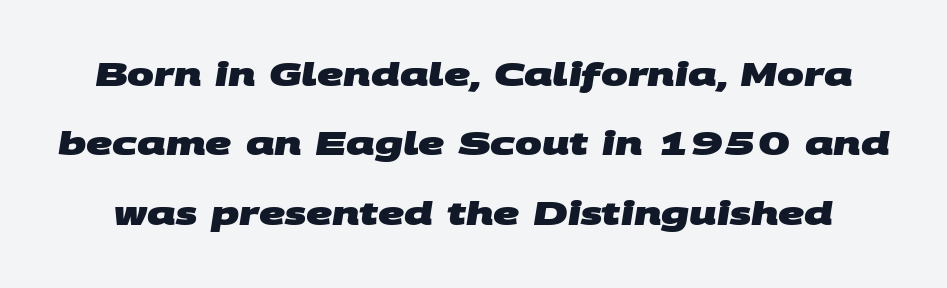
Classification — sans serif. Spacing between characters is what you'd get straight out of the box. Successive baselines arrive slowly, with a big drop between each. Strong, thick strokes mark this as bold type. Underlining? Definitely not there. This sample has the flowing, uneven cadence of proportional lettering.
